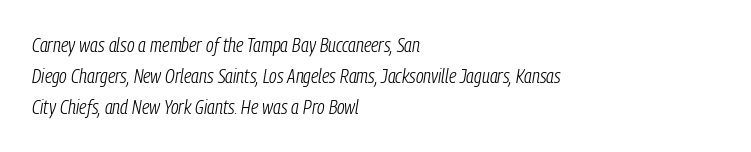
The letterforms sit shoulder to shoulder at normal distance. Does the copy run flush right? No — it runs flush left. If you measured baseline to baseline, you'd find a middling distance. Underlining? Definitely not there. A typesetter would mark this as italic.
